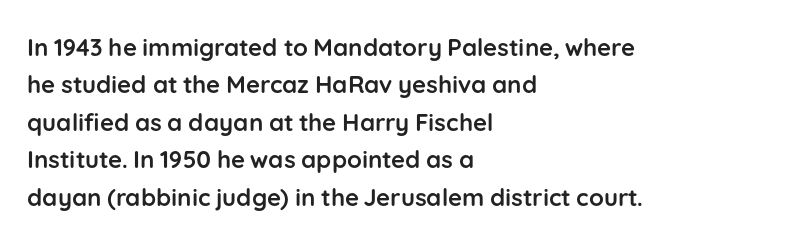
Underline: absent. Strokes here are thick enough to call this a true bold. This block has exactly the height ordinary leading produces. Standard letterfit; no display-style spreading of the glyphs. The lines are quadded left.
